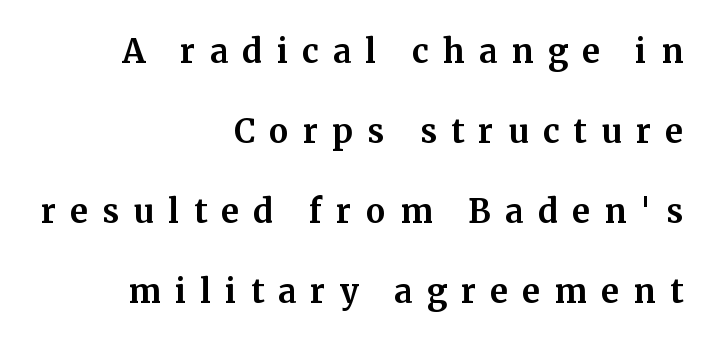
Quick note: not italic, upright. The passage shown has open, widely tracked lettering throughout. Each letter's strokes conclude with small projecting serifs. Decoration check: the copy has no underline. The lines are quadded right.
